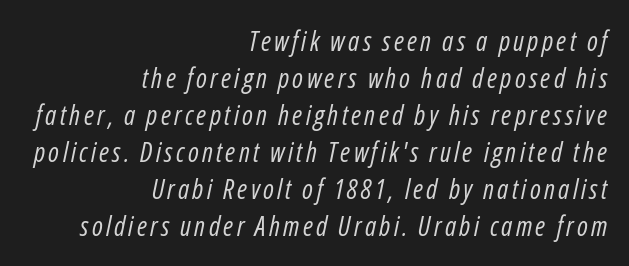
Q: Is the text bold? A: No.
Q: Is the text italic (slanted)? A: Yes, it leans right by about 12 degrees.
Q: Is the text underlined? A: No.
Q: How is the paragraph aligned? A: Right-aligned.
Q: Is the spacing between lines tight, normal or loose? A: Normal.
